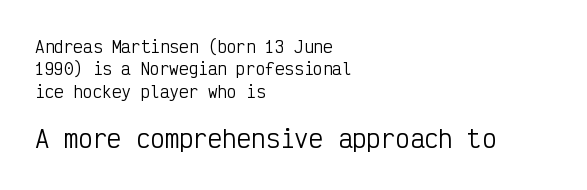
{"italic": "no", "bold": "no", "underline": "no", "align": "left", "line_spacing": "normal", "line_spacing_ratio": 1.4, "letter_spacing": "normal", "letter_spacing_em": 0.0, "larger_block": "second", "size_ratio": 1.5, "glyph_px": 24}
